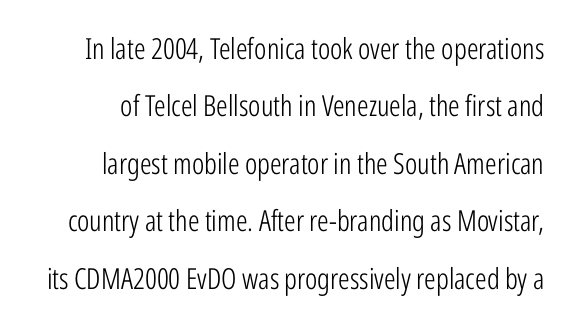
Q: Is the text bold? A: No.
Q: Is the text italic (slanted)? A: No, it is upright.
Q: Is the typeface a serif or a sans-serif typeface? A: Sans-serif.
Q: Is the text underlined? A: No.
Q: Is the spacing between letters normal or unusually wide? A: Normal.
Q: Is the spacing between lines tight, normal or loose? A: Loose.
Q: Width (condensed, normal, or wide)? A: Condensed.
Q: Stroke contrast? A: Low.
Q: x-height? A: Medium.
Q: Monospaced? A: No.
